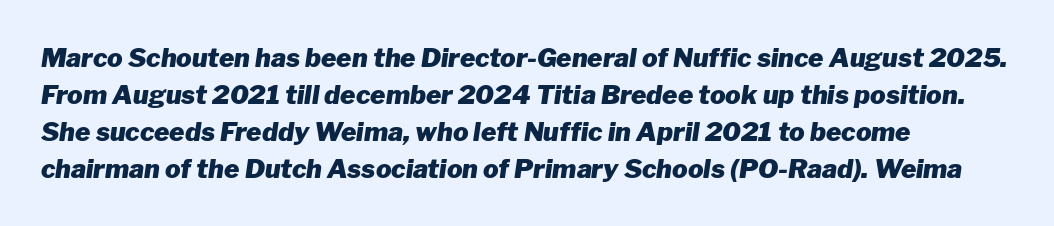
Slanted lettering throughout. Glyph-to-glyph distance matches everyday printed text. Line spacing here is normal. Typographic density is high because the face is bold.
